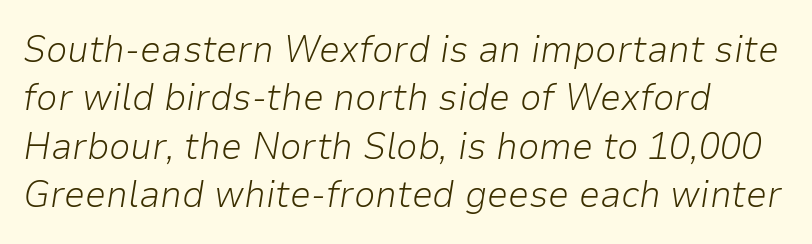
The image shows 38 px light type, italic (leaning right); set left-aligned, normal line spacing (1.27x), normal letter spacing, not underlined; low stroke contrast and a medium x-height.
